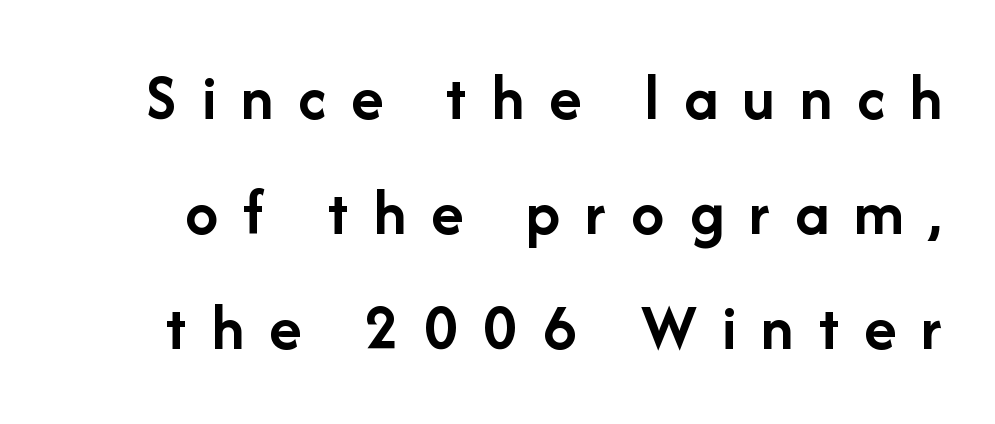
The image shows 66 px semibold sans-serif type, upright; set line spacing 1.74x, unusually wide letter spacing (+0.38 em), not underlined; low stroke contrast and a medium x-height.
